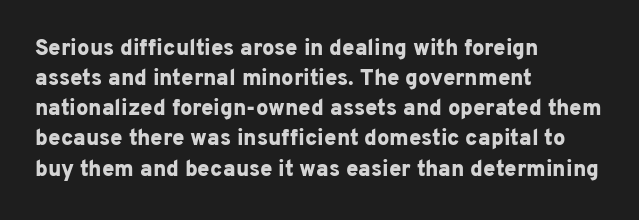
Q: Is the text bold? A: Yes.
Q: Is the text italic (slanted)? A: No, it is upright.
Q: Is the text underlined? A: No.
Q: How is the paragraph aligned? A: Left-aligned.
Q: Is the spacing between letters normal or unusually wide? A: Normal.
Q: Is the spacing between lines tight, normal or loose? A: Normal.
